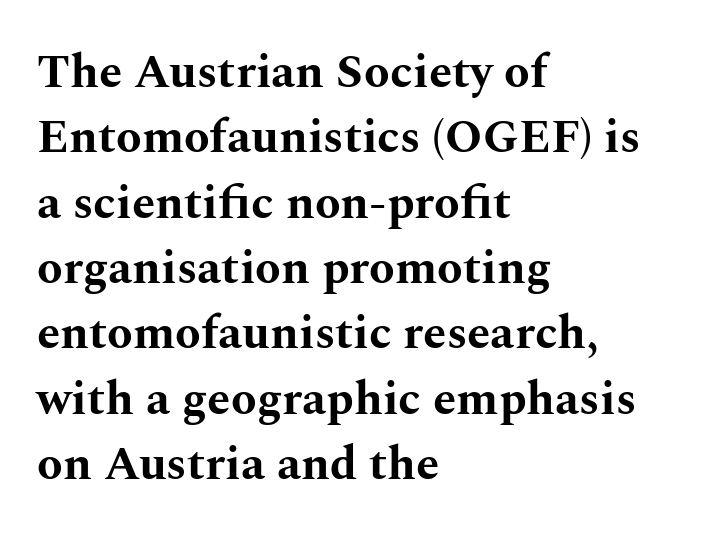
Q: Is the text bold? A: Yes.
Q: Is the text italic (slanted)? A: No, it is upright.
Q: Is the typeface a serif or a sans-serif typeface? A: Serif.
Q: Is the text underlined? A: No.
Q: How is the paragraph aligned? A: Left-aligned.
Q: Is the spacing between letters normal or unusually wide? A: Normal.
Q: Is the spacing between lines tight, normal or loose? A: Normal.
Q: Width (condensed, normal, or wide)? A: Wide.
Q: Stroke contrast? A: Medium.
Q: x-height? A: Medium.
Q: Monospaced? A: No.
